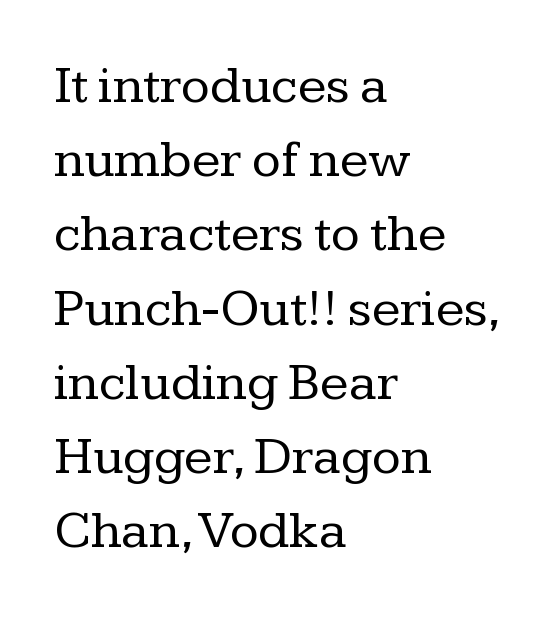
The image shows 53 px regular-weight serif type, upright; set left-aligned, normal line spacing (1.4x), normal letter spacing, not underlined; low stroke contrast and a medium x-height.
